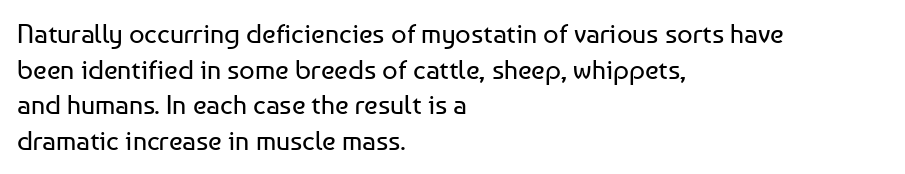
Q: Is the text bold? A: No.
Q: Is the text italic (slanted)? A: No, it is upright.
Q: Is the text underlined? A: No.
Q: How is the paragraph aligned? A: Left-aligned.
Q: Is the spacing between letters normal or unusually wide? A: Normal.
Q: Is the spacing between lines tight, normal or loose? A: Normal.
